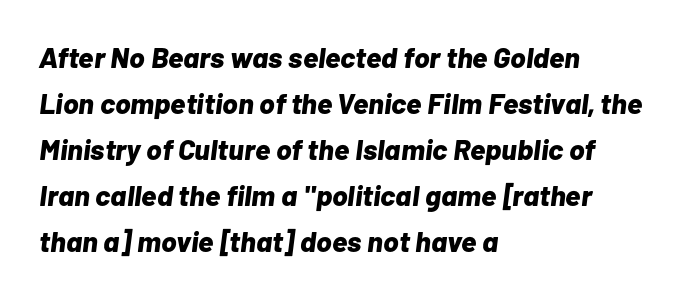
Q: Is the text bold? A: Yes.
Q: Is the text italic (slanted)? A: Yes, it leans right by about 7 degrees.
Q: Is the text underlined? A: No.
Q: How is the paragraph aligned? A: Left-aligned.
Q: Is the spacing between letters normal or unusually wide? A: Normal.
Q: Is the spacing between lines tight, normal or loose? A: Normal.
Q: Width (condensed, normal, or wide)? A: Normal.
Q: Stroke contrast? A: Low.
Q: x-height? A: Medium.
Q: Monospaced? A: No.
